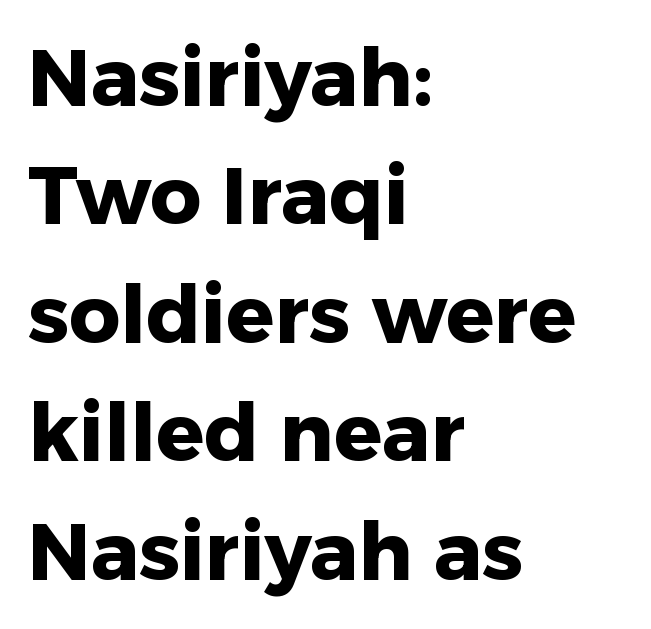
The image shows 80 px heavy sans-serif type, upright; set left-aligned, normal line spacing (1.48x), normal letter spacing, not underlined; low stroke contrast and a medium x-height.
